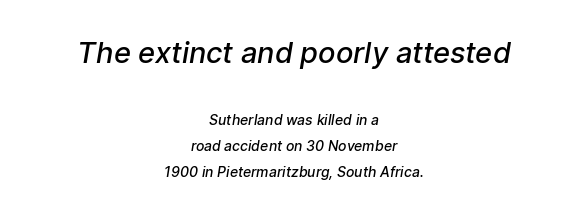
The image shows 29 px semibold sans-serif type; set centered, line spacing 1.85x, normal letter spacing, not underlined; the first (top) block is 2.07x larger; low stroke contrast and a medium x-height.
